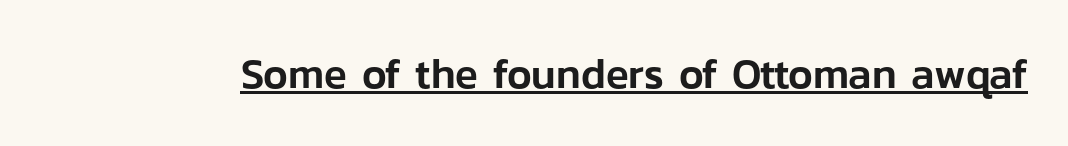
Q: Is the text italic (slanted)? A: No, it is upright.
Q: Is the typeface a serif or a sans-serif typeface? A: Sans-serif.
Q: Is the text underlined? A: Yes.
Q: Is the spacing between letters normal or unusually wide? A: Normal.
Q: Width (condensed, normal, or wide)? A: Normal.
Q: Stroke contrast? A: Low.
Q: x-height? A: Medium.
Q: Monospaced? A: No.
